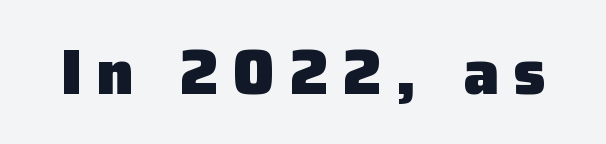
Every stem runs plumb, perpendicular to the baseline. The foot of each line stays bare and open. This sample has the flowing, uneven cadence of proportional lettering. Each letter's strokes conclude bluntly, with no projecting serifs. Strokes here are thick enough to call this a true bold. Caption: expanded tracking, letters set apart.
